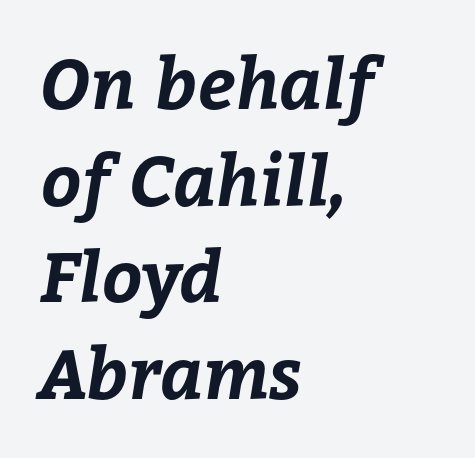
The image shows 70 px bold type; set left-aligned, normal line spacing (1.38x), normal letter spacing, not underlined; low stroke contrast and a medium x-height.
